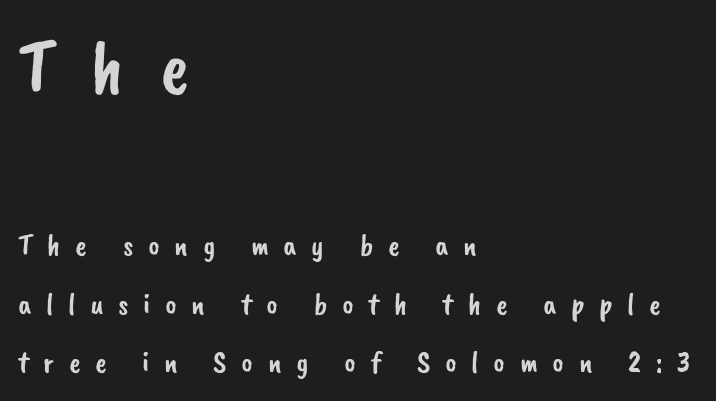
The image shows 77 px sans-serif type; set left-aligned, line spacing 1.89x, unusually wide letter spacing (+0.47 em), not underlined; the first (top) block is 2.48x larger; low stroke contrast and a small x-height.
